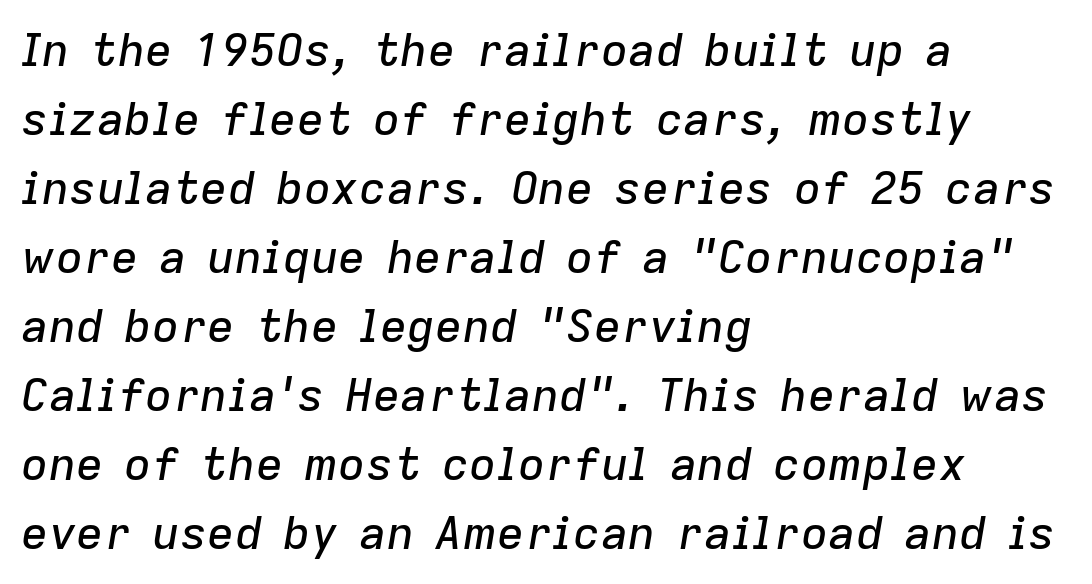
The image shows 46 px text type, italic (leaning right); set left-aligned, normal line spacing (1.5x), normal letter spacing, not underlined; low stroke contrast and a medium x-height.
